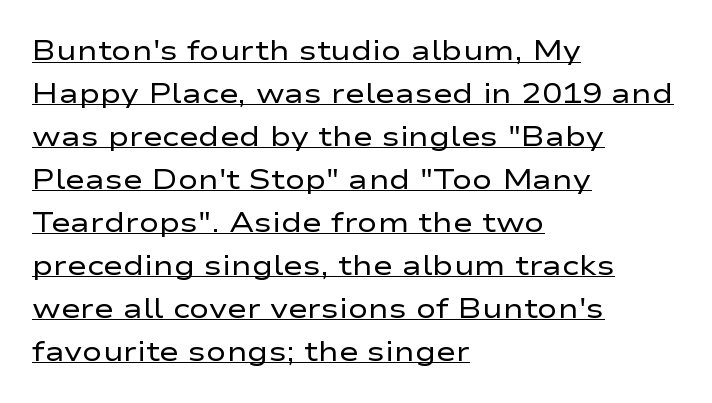
The image shows 27 px text type, upright; set left-aligned, normal line spacing (1.59x), normal letter spacing, underlined.
